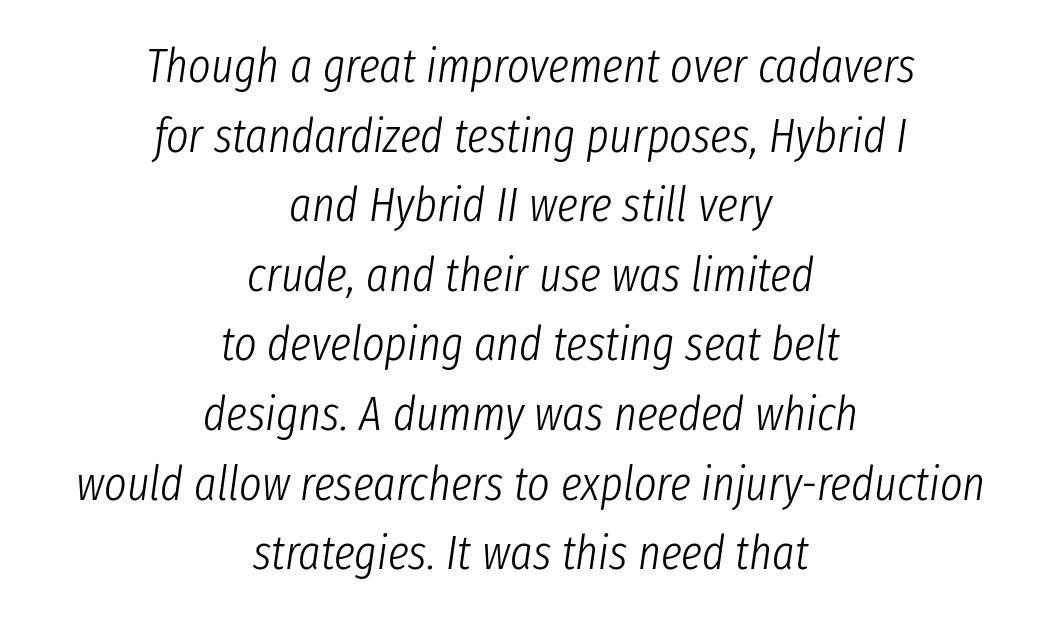
The image shows 48 px light, condensed type, italic (leaning right); set centered, normal line spacing (1.45x), normal letter spacing, not underlined; low stroke contrast and a medium x-height.
